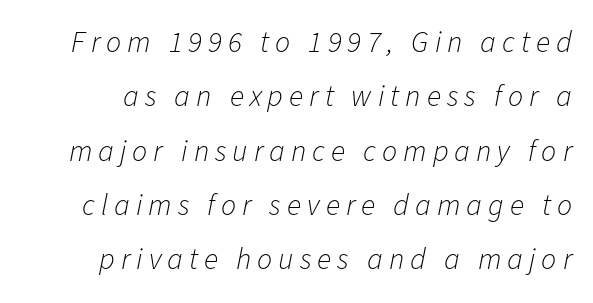
Slanted lettering throughout. Think of a printed novel: that variable character pitch is what you see here. A clean baseline with only descenders dipping below it. Spacing between characters has been opened up far beyond the box default.
